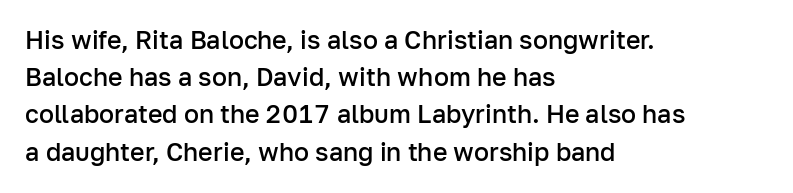
{"italic": "no", "bold": "semi", "underline": "no", "align": "left", "line_spacing": "normal", "line_spacing_ratio": 1.49, "letter_spacing": "normal", "letter_spacing_em": 0.0, "glyph_px": 25}
